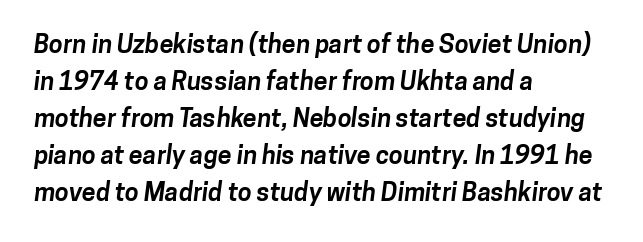
{"bold": "yes", "underline": "no", "align": "left", "line_spacing": "normal", "line_spacing_ratio": 1.48, "letter_spacing": "normal", "letter_spacing_em": 0.0, "glyph_px": 25}
